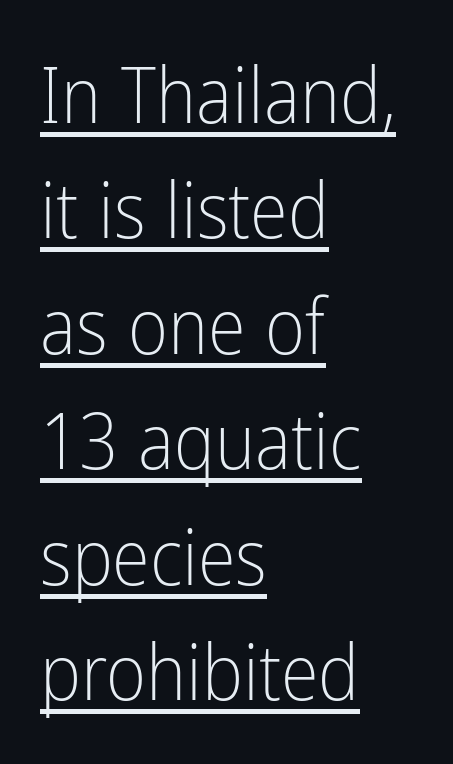
The image shows 77 px light, condensed sans-serif type, upright; set left-aligned, normal line spacing (1.5x), normal letter spacing, underlined; low stroke contrast and a medium x-height.
